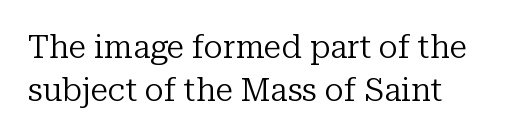
The area under the type is left untouched. Each letter's strokes conclude with small projecting serifs. The font sits on the lighter half of the weight spectrum, regular included. If you drew a line through each stem, it would be perfectly vertical. Which margin do the lines hug? The left one — the right edge is uneven. Here the glyphs are tracked normally, forming tight word shapes.
